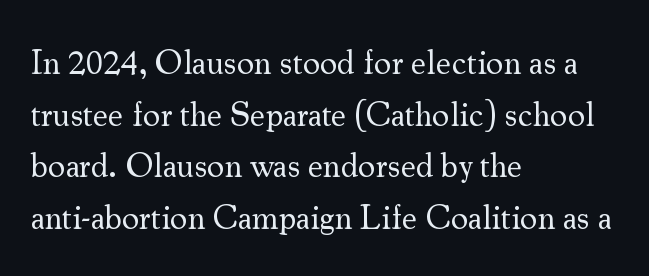
{"serif": "yes", "italic": "no", "bold": "no", "weight": "regular", "width": "normal", "stroke_contrast": "medium", "x_height": "small", "monospaced": "no", "underline": "no", "align": "left", "line_spacing": "normal", "line_spacing_ratio": 1.52, "letter_spacing": "normal", "letter_spacing_em": 0.0, "glyph_px": 34}
